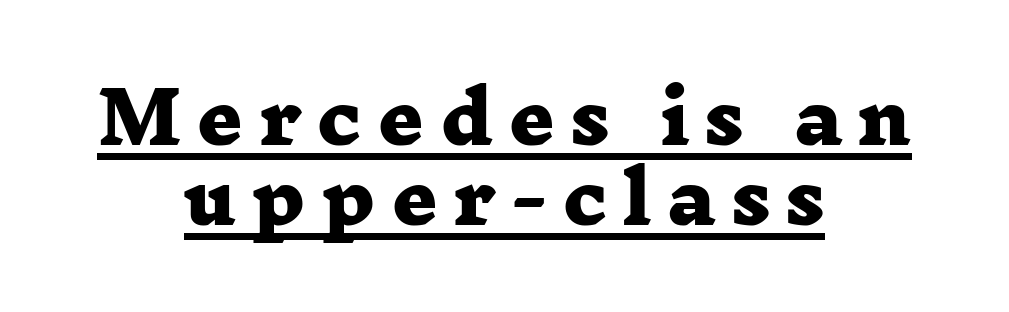
What decoration does the sample have? An underline. The strokes are fattened all the way to bold. The face used here is proportionally spaced, like ordinary book or web type. This sample trades vertical openness for compactness between lines. Is the letter spacing exaggerated? Yes — the characters are pushed far apart.
